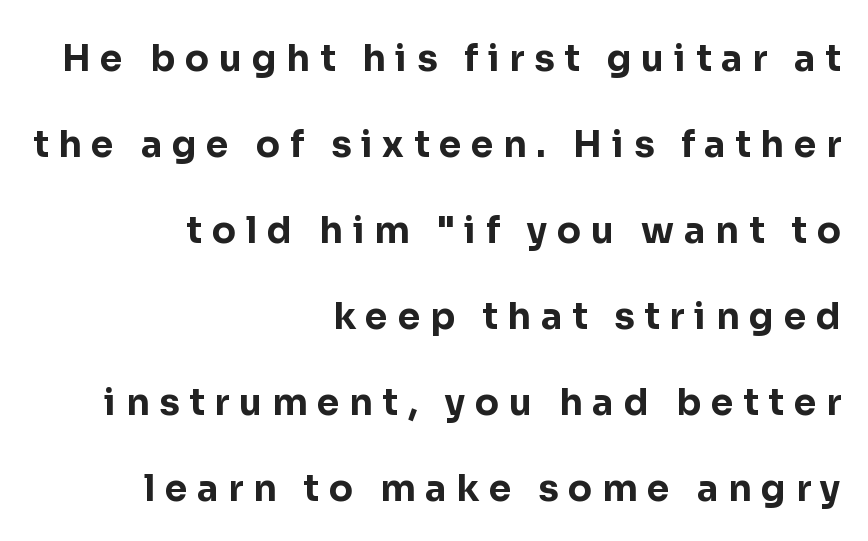
Q: Is the text bold? A: Yes.
Q: Is the text italic (slanted)? A: No, it is upright.
Q: Is the typeface a serif or a sans-serif typeface? A: Sans-serif.
Q: Is the text underlined? A: No.
Q: How is the paragraph aligned? A: Right-aligned.
Q: Is the spacing between letters normal or unusually wide? A: Unusually wide.
Q: Is the spacing between lines tight, normal or loose? A: Loose.
Q: Width (condensed, normal, or wide)? A: Normal.
Q: Stroke contrast? A: Low.
Q: x-height? A: Medium.
Q: Monospaced? A: No.
